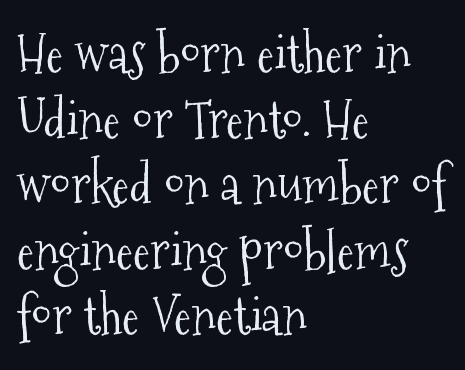
{"serif": "yes", "italic": "no", "bold": "no", "weight": "light", "width": "condensed", "stroke_contrast": "medium", "x_height": "medium", "monospaced": "no", "underline": "no", "align": "left", "line_spacing": "normal", "line_spacing_ratio": 1.26, "letter_spacing": "normal", "letter_spacing_em": 0.0, "glyph_px": 52}
